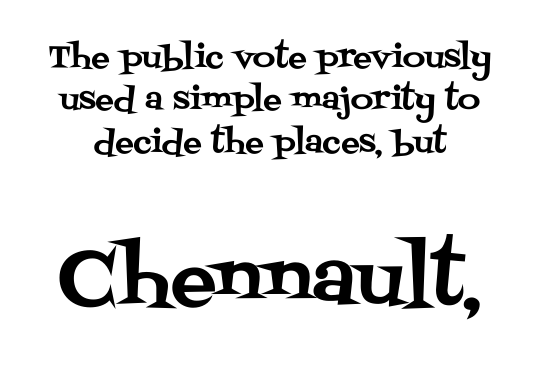
The image shows 77 px serif type, upright; set normal line spacing (1.37x), normal letter spacing, not underlined; the second (bottom) block is 2.48x larger; medium stroke contrast and a large x-height.
